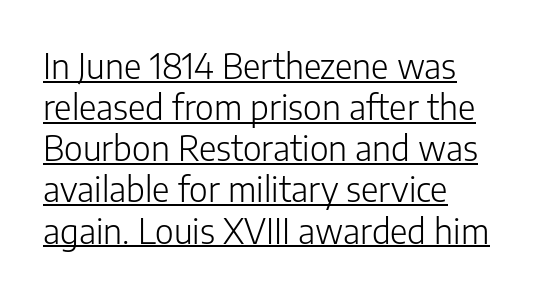
Nope, no serifs anywhere on these letters. Every row of glyphs begins at an identical x-position on the left. Heft: none added — not bold. Notice how the stems are strictly vertical — no italics here.
